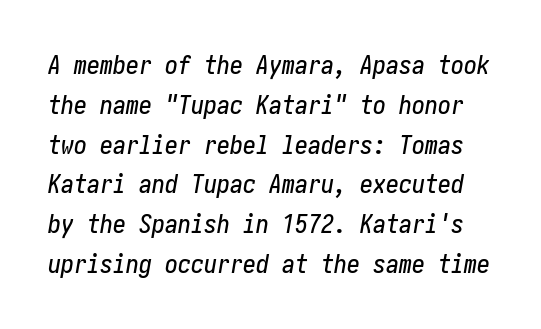
Summary of vertical rhythm: regular, with standard interline spacing. The glyphs look as if they've been sheared to an angle. This sample uses plain, unmodified letter spacing. No word sits above an underline.
